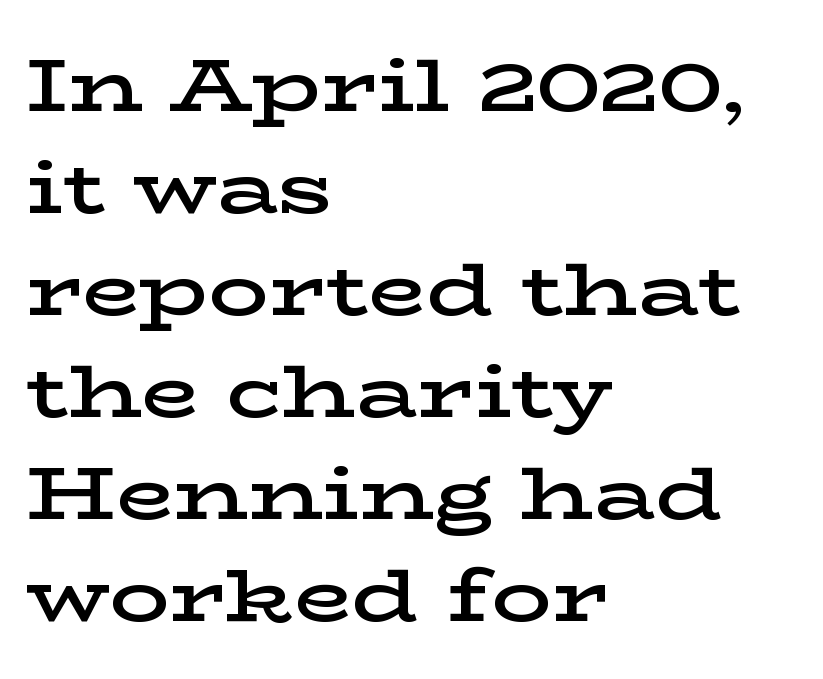
The image shows 75 px semibold, wide serif type, upright; set left-aligned, normal line spacing (1.36x), normal letter spacing, not underlined; low stroke contrast and a medium x-height.
